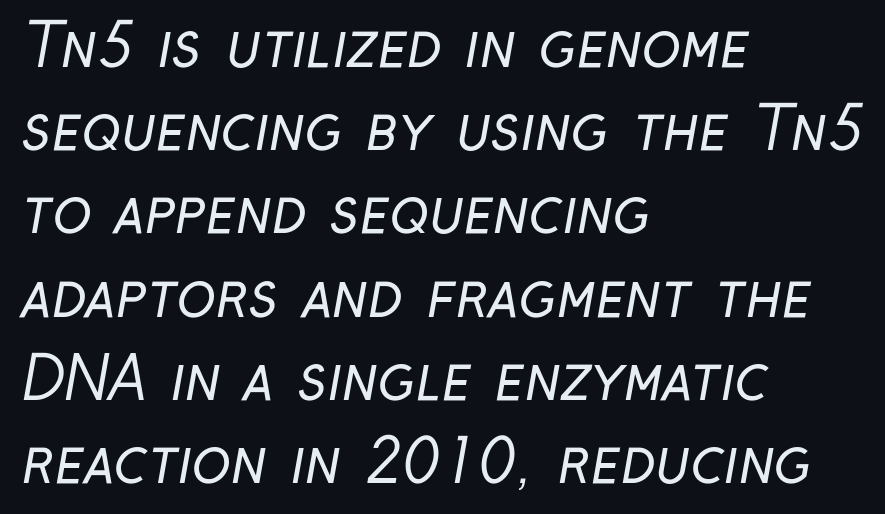
The image shows 59 px regular-weight, condensed sans-serif type; set left-aligned, normal line spacing (1.41x), normal letter spacing, not underlined; low stroke contrast and a medium x-height.
